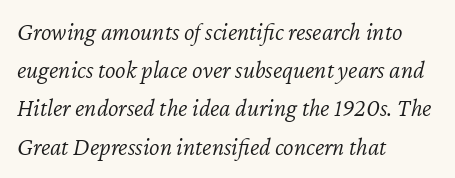
{"italic": "yes", "lean": "right", "slant_degrees": 12, "bold": "no", "underline": "no", "align": "left", "line_spacing": "normal", "line_spacing_ratio": 1.53, "letter_spacing": "normal", "letter_spacing_em": 0.0, "glyph_px": 25}
